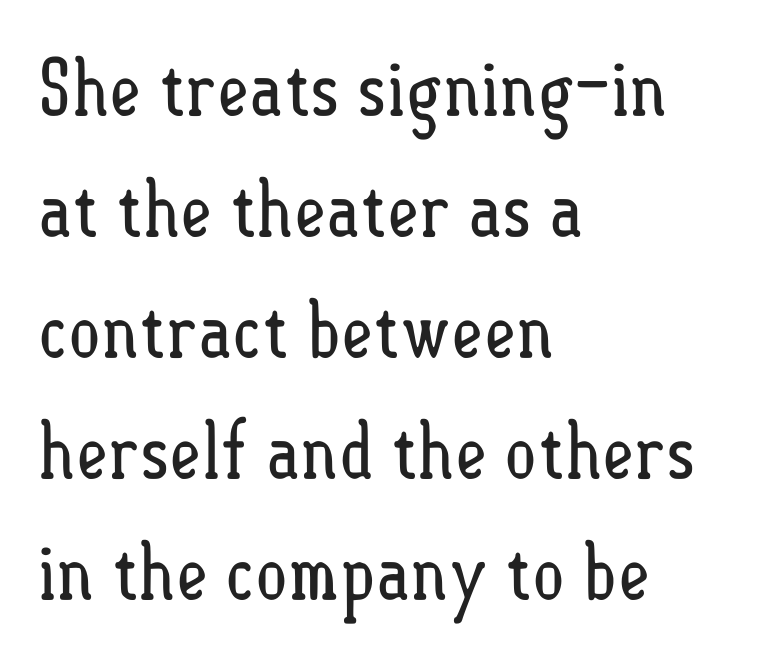
The image shows 78 px regular-weight, condensed type, upright; set left-aligned, normal line spacing (1.55x), normal letter spacing, not underlined; low stroke contrast and a small x-height.
